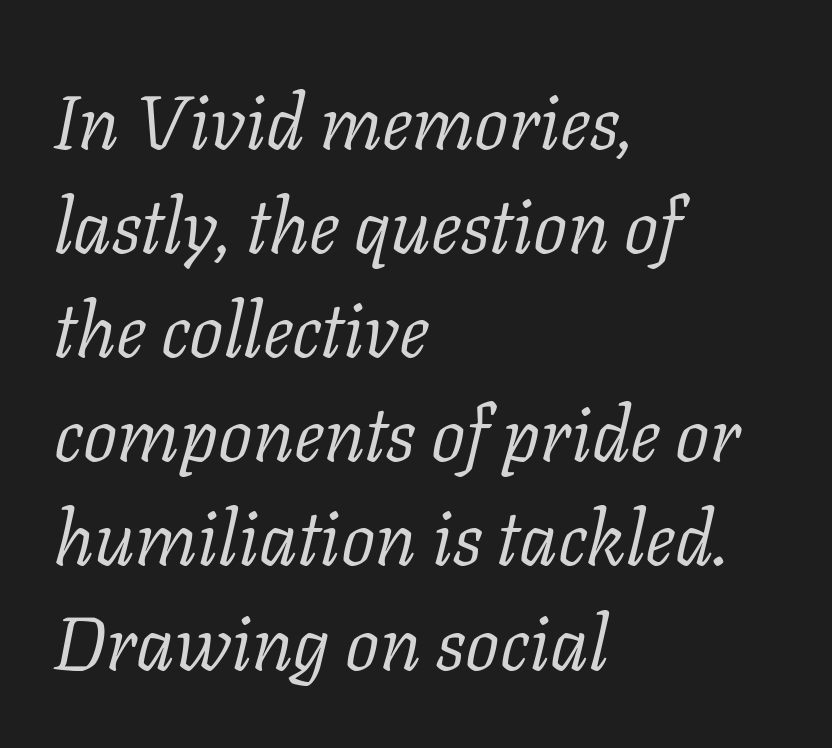
{"serif": "yes", "italic": "yes", "lean": "right", "slant_degrees": 11, "bold": "no", "weight": "light", "width": "normal", "stroke_contrast": "low", "x_height": "medium", "monospaced": "no", "underline": "no", "align": "left", "line_spacing": "normal", "line_spacing_ratio": 1.37, "letter_spacing": "normal", "letter_spacing_em": 0.0, "glyph_px": 76}
